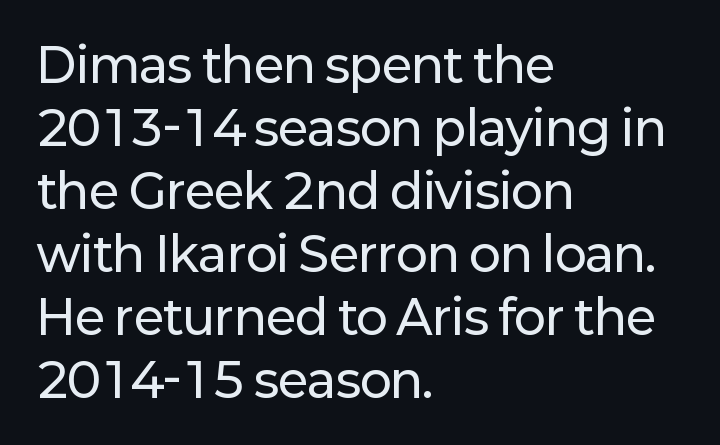
The image shows 47 px sans-serif type, upright; set left-aligned, normal line spacing (1.34x), normal letter spacing, not underlined; low stroke contrast and a medium x-height.
